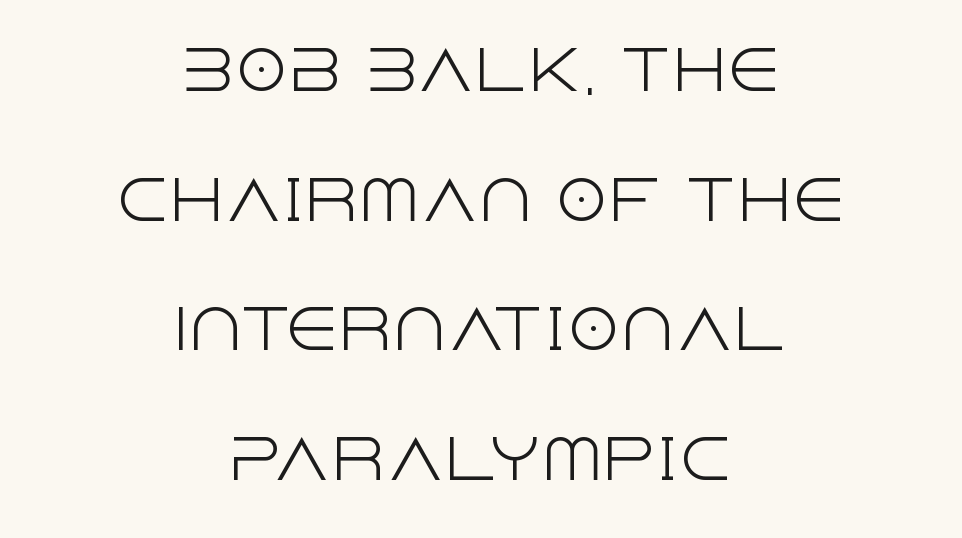
The letters look calm and open, with moderate or lighter stems. Is there any slant? The stems are plumb. Descender tails drop into unmarked territory. The letters sit at their default tracking, neither squeezed nor spread. Both edges are ragged and mirror each other, which tells us the setting is centered. Grotesque or geometric, the face here clearly has no serifs.
